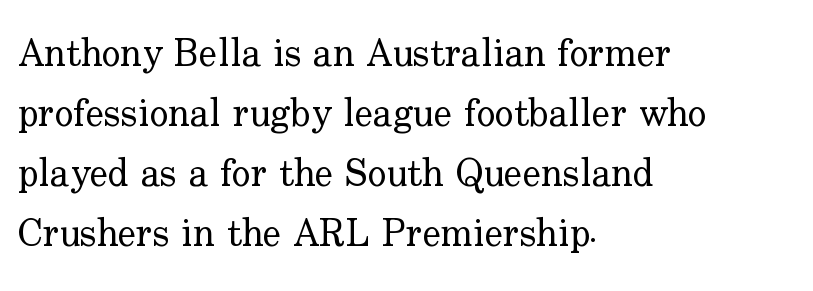
The image shows 39 px regular-weight serif type, upright; set left-aligned, normal line spacing (1.54x), normal letter spacing, not underlined; low stroke contrast and a small x-height.
